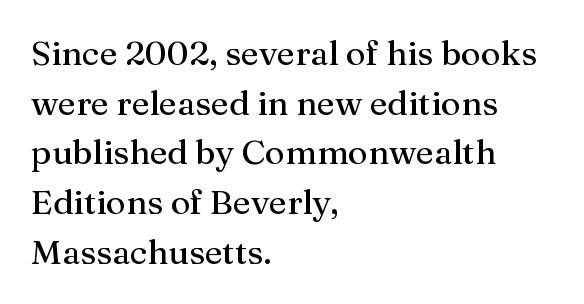
Inter-character spacing is left at the font's built-in metrics. Looks like regular typesetting: each glyph gets only the width it needs. The lines in this sample share a left origin and differ only in where they stop. The axis of the letterforms is exactly vertical.
